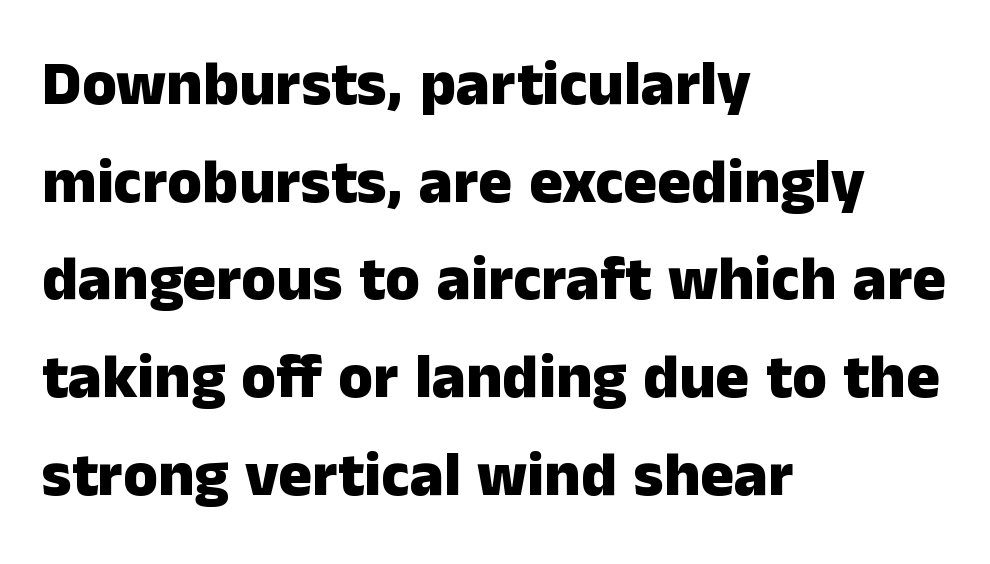
Q: Is the text bold? A: Yes.
Q: Is the text italic (slanted)? A: No, it is upright.
Q: Is the typeface a serif or a sans-serif typeface? A: Sans-serif.
Q: Is the text underlined? A: No.
Q: How is the paragraph aligned? A: Left-aligned.
Q: Is the spacing between letters normal or unusually wide? A: Normal.
Q: Is the spacing between lines tight, normal or loose? A: Normal.
Q: Width (condensed, normal, or wide)? A: Normal.
Q: Stroke contrast? A: Low.
Q: x-height? A: Medium.
Q: Monospaced? A: No.
